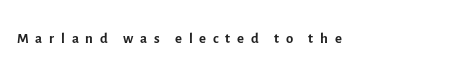
The image shows 21 px text type, upright; set unusually wide letter spacing (+0.32 em), not underlined.
